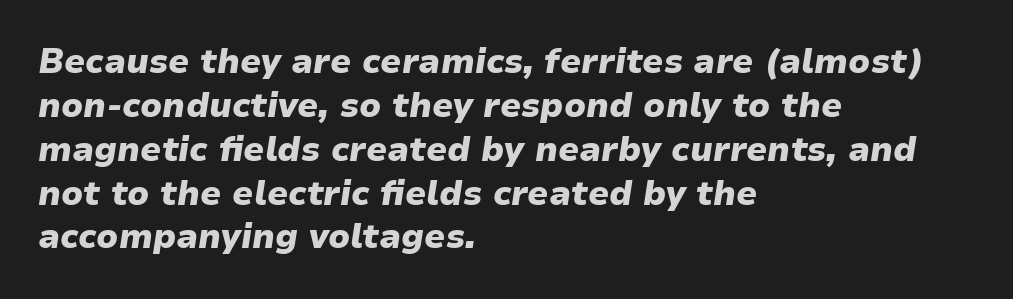
The gaps between neighbouring characters are ordinary and unremarkable. As a designer I'd log this as weight 700, bold. Spacing verdict: proportional, widths tailored to each character. The rendering uses a moderate line-height, typical for paragraphs. Rendered with sloped, italic letterforms.
